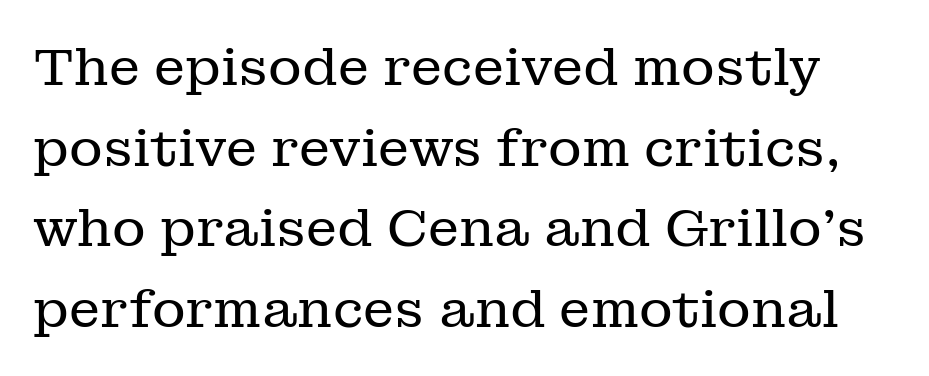
Q: Is the text bold? A: No.
Q: Is the text italic (slanted)? A: No, it is upright.
Q: Is the typeface a serif or a sans-serif typeface? A: Serif.
Q: Is the text underlined? A: No.
Q: Is the spacing between letters normal or unusually wide? A: Normal.
Q: Is the spacing between lines tight, normal or loose? A: Normal.
Q: Width (condensed, normal, or wide)? A: Normal.
Q: Stroke contrast? A: Low.
Q: x-height? A: Medium.
Q: Monospaced? A: No.
